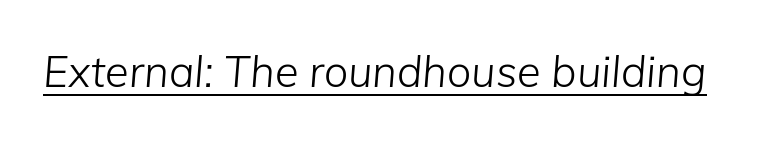
The image shows 43 px light type, italic (leaning right); set normal letter spacing, underlined; low stroke contrast and a medium x-height.
